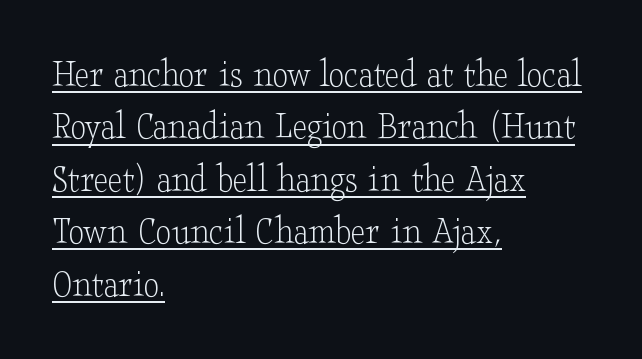
The passage shown is typeset with a serif family. A baseline rule has been typeset under these characters. What's the leading like? Ordinary, nothing unusual. Is this a heavy cut? Hardly; it is regular or lighter. The passage is arranged the way most books set body copy — flush left. The face used here is rendered with its standard letterfit.
